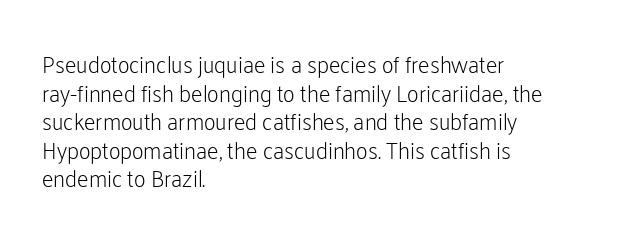
Q: Is the text bold? A: No.
Q: Is the text italic (slanted)? A: No, it is upright.
Q: Is the text underlined? A: No.
Q: How is the paragraph aligned? A: Left-aligned.
Q: Is the spacing between letters normal or unusually wide? A: Normal.
